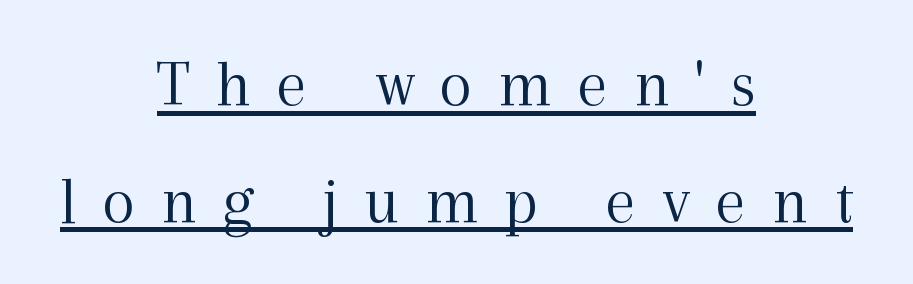
{"serif": "yes", "italic": "no", "bold": "no", "weight": "light", "width": "normal", "x_height": "medium", "monospaced": "no", "underline": "yes", "align": "center", "line_spacing_ratio": 1.74, "letter_spacing": "wide", "letter_spacing_em": 0.39, "glyph_px": 67}
